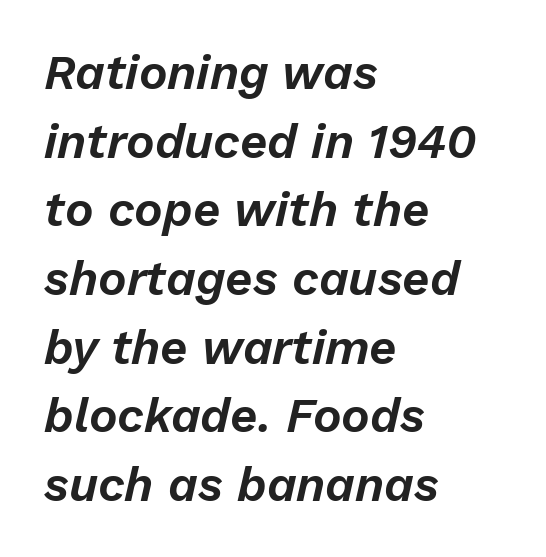
{"italic": "yes", "lean": "right", "slant_degrees": 13, "width": "normal", "stroke_contrast": "low", "x_height": "medium", "monospaced": "no", "underline": "no", "align": "left", "line_spacing": "normal", "line_spacing_ratio": 1.43, "letter_spacing": "normal", "letter_spacing_em": 0.0, "glyph_px": 48}
